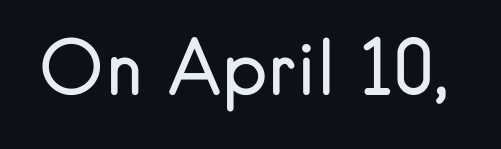
The image shows 73 px regular-weight sans-serif type, upright; set normal letter spacing, not underlined; low stroke contrast and a small x-height.
